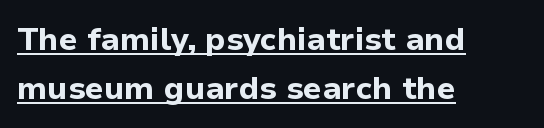
Q: Is the text bold? A: Yes.
Q: Is the text italic (slanted)? A: No, it is upright.
Q: Is the typeface a serif or a sans-serif typeface? A: Sans-serif.
Q: Is the text underlined? A: Yes.
Q: How is the paragraph aligned? A: Left-aligned.
Q: Is the spacing between letters normal or unusually wide? A: Normal.
Q: Is the spacing between lines tight, normal or loose? A: Normal.
Q: Width (condensed, normal, or wide)? A: Normal.
Q: Stroke contrast? A: Low.
Q: x-height? A: Medium.
Q: Monospaced? A: No.
